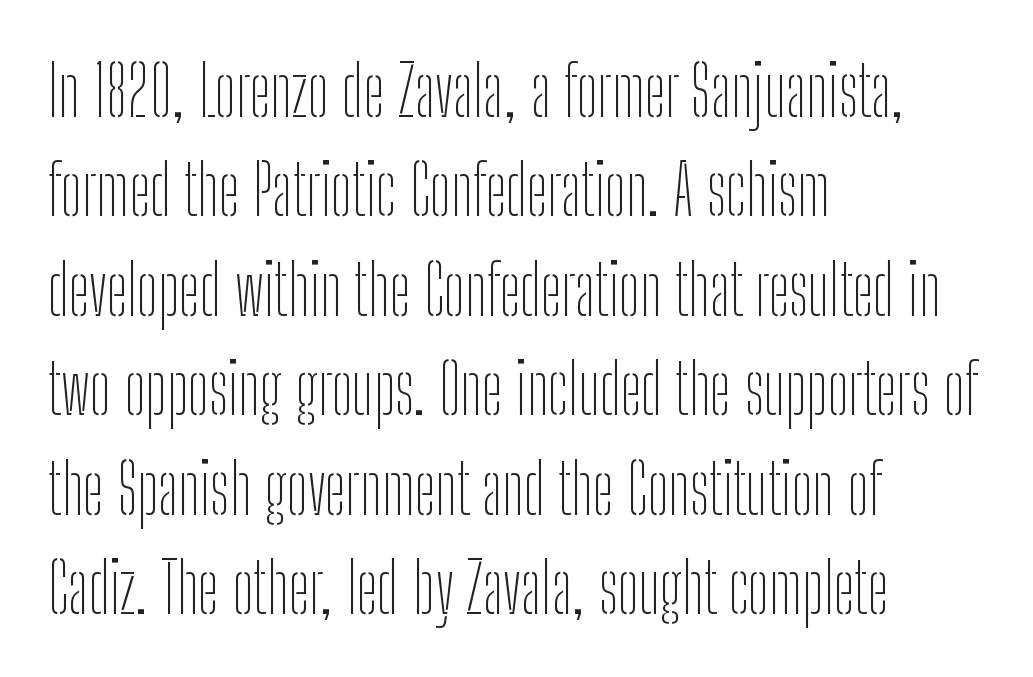
Proportional: the letters do not fall into vertical columns. Teacher's note: observe the even left margin — that is flush-left alignment. Note: no serifs on the glyphs. Underlining? Definitely not there. A typesetter would mark this as roman, not italic. Compared with typical paragraphs, the rows here are spaced about the same.
